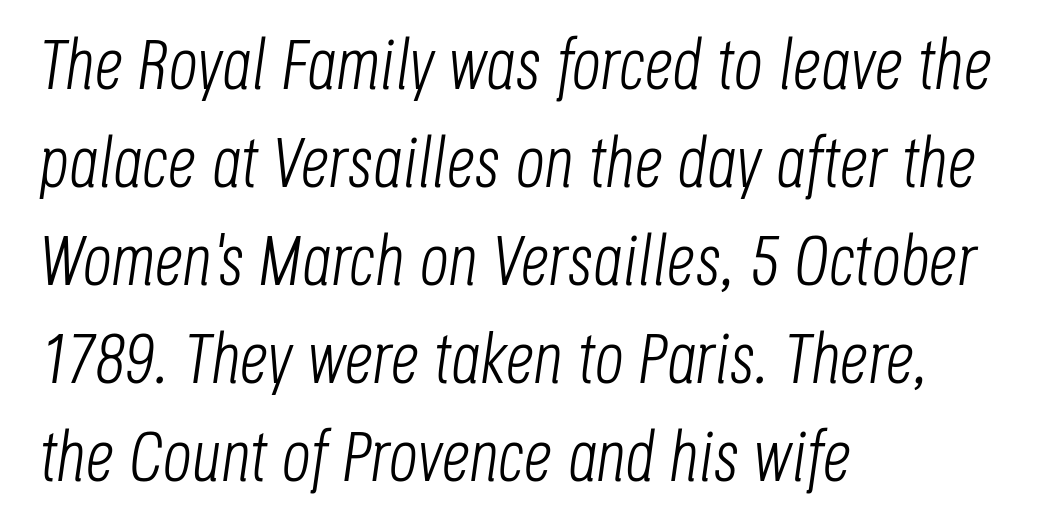
Spacing between characters is what you'd get straight out of the box. Evenly set lines give the paragraph a standard silhouette. Anything drawn beneath the words? Only blank space. This is not heavy type; no bold has been used.
